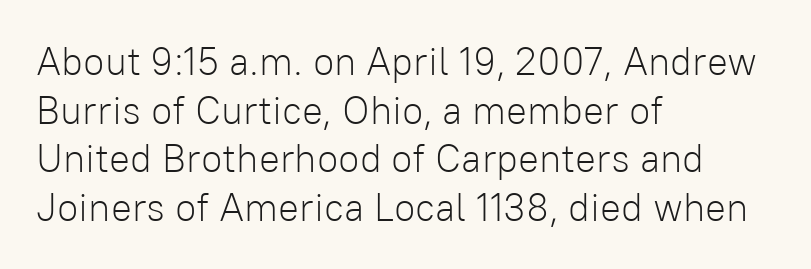
Q: Is the text bold? A: No.
Q: Is the text italic (slanted)? A: No, it is upright.
Q: Is the typeface a serif or a sans-serif typeface? A: Sans-serif.
Q: Is the text underlined? A: No.
Q: How is the paragraph aligned? A: Left-aligned.
Q: Is the spacing between letters normal or unusually wide? A: Normal.
Q: Is the spacing between lines tight, normal or loose? A: Normal.
Q: Width (condensed, normal, or wide)? A: Normal.
Q: Stroke contrast? A: Low.
Q: x-height? A: Medium.
Q: Monospaced? A: No.
